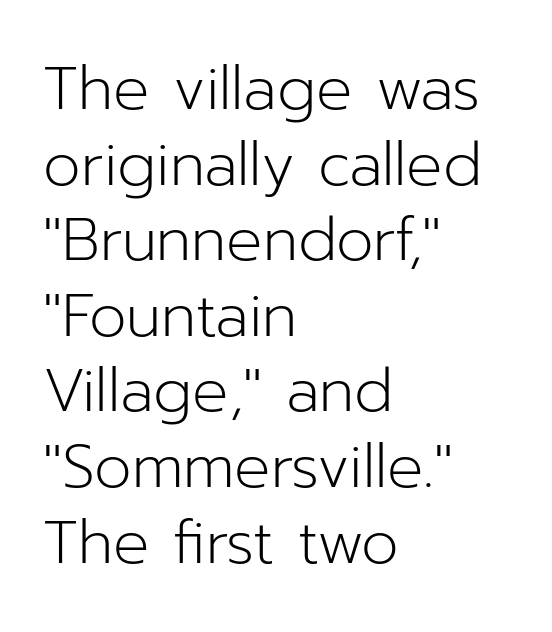
The image shows 60 px light sans-serif type, upright; set left-aligned, normal line spacing (1.26x), normal letter spacing, not underlined; low stroke contrast and a medium x-height.
